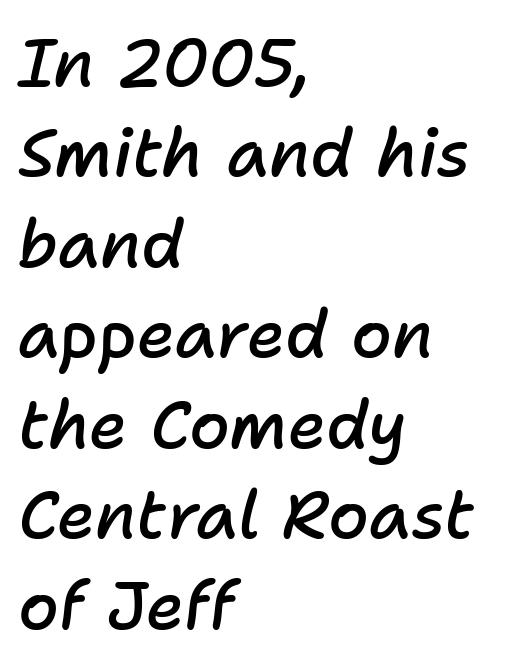
Q: Is the text bold? A: Semi-bold.
Q: Is the text italic (slanted)? A: Yes, it leans right by about 11 degrees.
Q: Is the text underlined? A: No.
Q: How is the paragraph aligned? A: Left-aligned.
Q: Is the spacing between letters normal or unusually wide? A: Normal.
Q: Is the spacing between lines tight, normal or loose? A: Normal.
Q: Width (condensed, normal, or wide)? A: Normal.
Q: Stroke contrast? A: Low.
Q: x-height? A: Medium.
Q: Monospaced? A: No.
